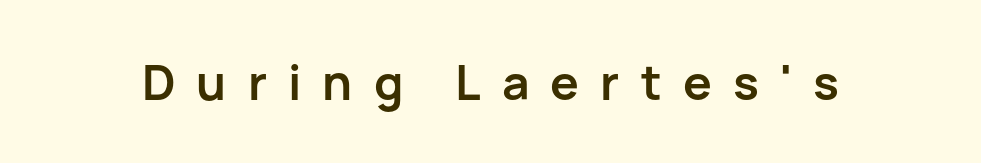
A typesetter would call this heavily tracked-out type. Nope, not italic — everything's standing straight. Varying glyph widths throughout — classic text-font behaviour. Descenders hang freely into open space. Each letter's strokes conclude bluntly, with no projecting serifs. Strokes here are thick enough to call this a true bold.
